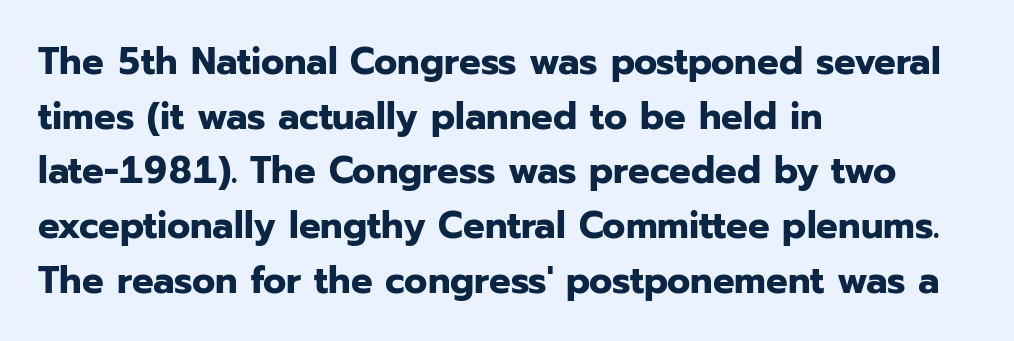
{"serif": "no", "italic": "no", "bold": "yes", "weight": "bold", "width": "normal", "stroke_contrast": "low", "x_height": "medium", "monospaced": "no", "underline": "no", "align": "left", "line_spacing": "normal", "line_spacing_ratio": 1.44, "letter_spacing": "normal", "letter_spacing_em": 0.0, "glyph_px": 38}
